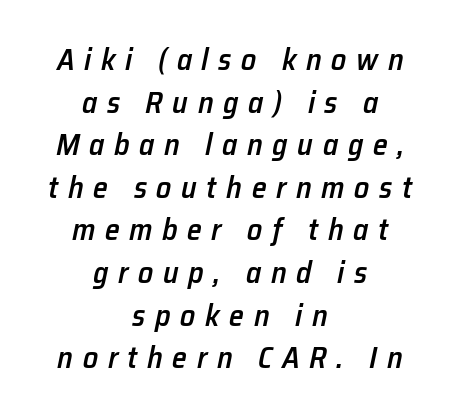
The image shows 30 px semibold type, italic (leaning right); set centered, normal line spacing (1.42x), unusually wide letter spacing (+0.32 em), not underlined; low stroke contrast and a medium x-height.
